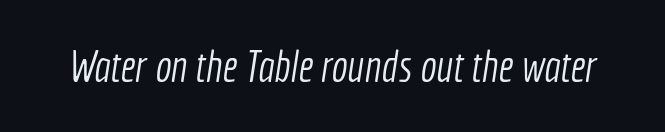
Q: Is the text bold? A: No.
Q: Is the typeface a serif or a sans-serif typeface? A: Sans-serif.
Q: Is the text underlined? A: No.
Q: Is the spacing between letters normal or unusually wide? A: Normal.
Q: Width (condensed, normal, or wide)? A: Condensed.
Q: x-height? A: Medium.
Q: Monospaced? A: No.
